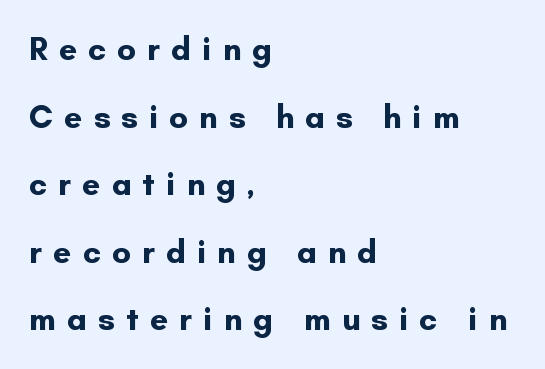
The rendering uses a bold face; every stroke is thick and dark. This is the regular roman posture of the typeface. The paragraph shown leans on its left margin. Plain, unruled lines of type.
